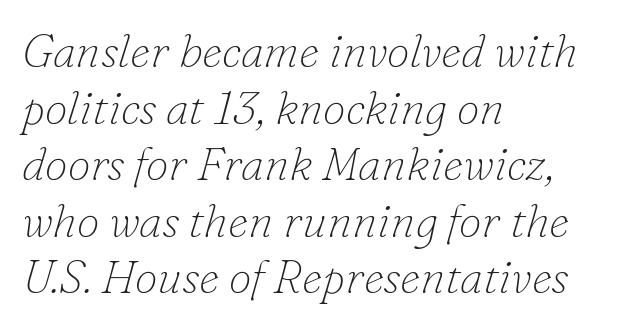
Q: Is the text bold? A: No.
Q: Is the text italic (slanted)? A: Yes, it leans right by about 16 degrees.
Q: Is the typeface a serif or a sans-serif typeface? A: Serif.
Q: Is the text underlined? A: No.
Q: How is the paragraph aligned? A: Left-aligned.
Q: Is the spacing between letters normal or unusually wide? A: Normal.
Q: Width (condensed, normal, or wide)? A: Normal.
Q: Stroke contrast? A: Low.
Q: x-height? A: Small.
Q: Monospaced? A: No.
